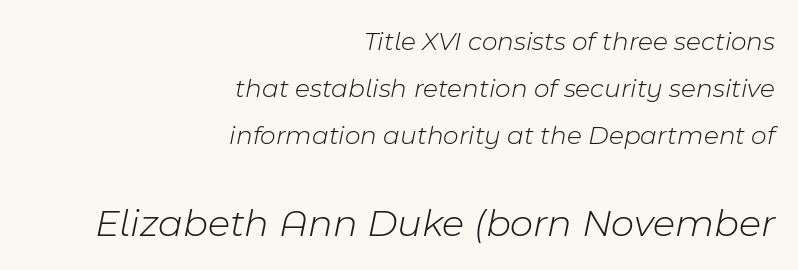
Q: Is the text bold? A: No.
Q: Is the text italic (slanted)? A: Yes, it leans right by about 11 degrees.
Q: Is the text underlined? A: No.
Q: How is the paragraph aligned? A: Right-aligned.
Q: Is the spacing between letters normal or unusually wide? A: Normal.
Q: Which block of text is set in a larger size, the first (top) or the second (bottom)? A: The second (bottom) one.
Q: Width (condensed, normal, or wide)? A: Normal.
Q: Stroke contrast? A: Low.
Q: x-height? A: Medium.
Q: Monospaced? A: No.
